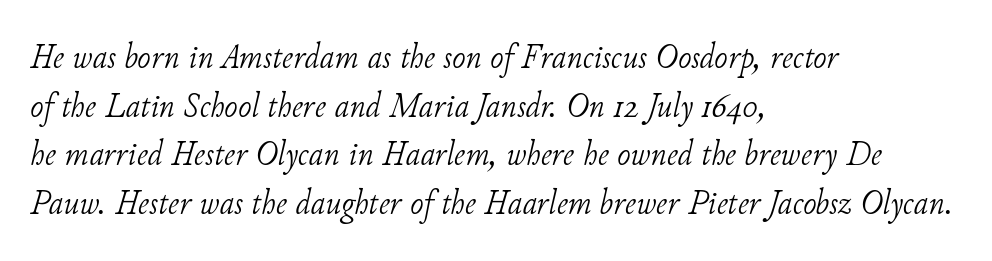
Q: Is the text bold? A: No.
Q: Is the text italic (slanted)? A: Yes, it leans right by about 11 degrees.
Q: Is the typeface a serif or a sans-serif typeface? A: Serif.
Q: Is the text underlined? A: No.
Q: How is the paragraph aligned? A: Left-aligned.
Q: Is the spacing between letters normal or unusually wide? A: Normal.
Q: Is the spacing between lines tight, normal or loose? A: Normal.
Q: Width (condensed, normal, or wide)? A: Normal.
Q: Stroke contrast? A: Low.
Q: x-height? A: Small.
Q: Monospaced? A: No.
